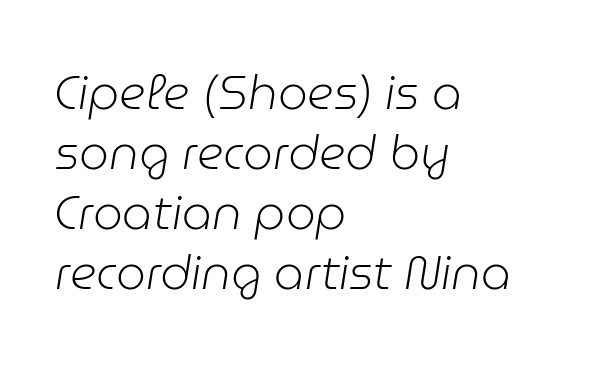
{"italic": "yes", "lean": "right", "slant_degrees": 9, "bold": "no", "weight": "light", "width": "normal", "stroke_contrast": "low", "x_height": "medium", "monospaced": "no", "underline": "no", "align": "left", "line_spacing": "normal", "line_spacing_ratio": 1.28, "letter_spacing": "normal", "letter_spacing_em": 0.0, "glyph_px": 47}
